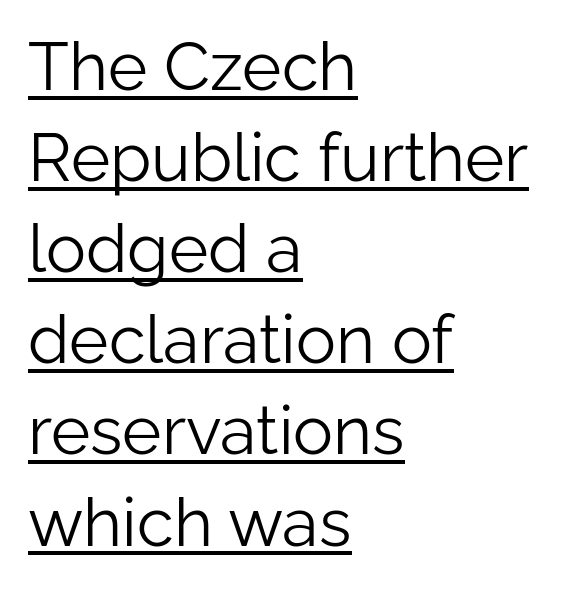
The font sits on the lighter half of the weight spectrum, regular included. Students, observe: this is what conventionally led text looks like. Compared with a centered layout, this one pins lines to the left instead. Letter spacing: default. You could not count columns in this text — the font is proportionally spaced.
